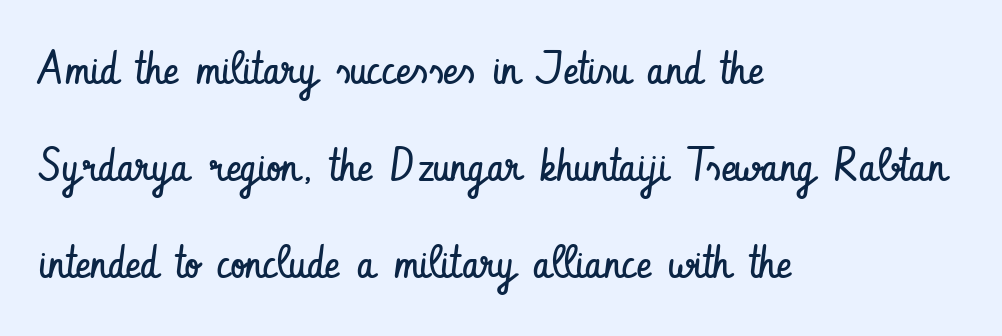
Q: Is the text bold? A: No.
Q: Is the text italic (slanted)? A: No, it is upright.
Q: Is the typeface a serif or a sans-serif typeface? A: Sans-serif.
Q: Is the text underlined? A: No.
Q: How is the paragraph aligned? A: Left-aligned.
Q: Is the spacing between letters normal or unusually wide? A: Normal.
Q: Is the spacing between lines tight, normal or loose? A: Loose.
Q: Width (condensed, normal, or wide)? A: Condensed.
Q: Stroke contrast? A: Low.
Q: x-height? A: Small.
Q: Monospaced? A: No.
